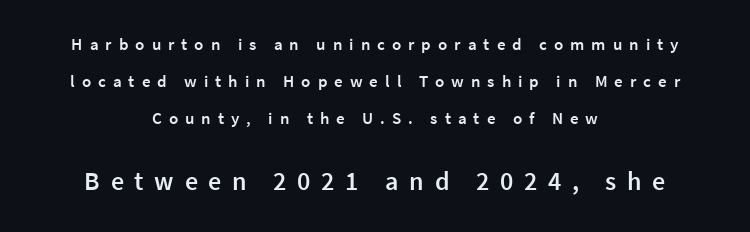
Q: Is the text bold? A: Semi-bold.
Q: Is the text italic (slanted)? A: No, it is upright.
Q: Is the text underlined? A: No.
Q: How is the paragraph aligned? A: Centered.
Q: Is the spacing between letters normal or unusually wide? A: Unusually wide.
Q: Is the spacing between lines tight, normal or loose? A: Loose.
Q: Which block of text is set in a larger size, the first (top) or the second (bottom)? A: The second (bottom) one.
